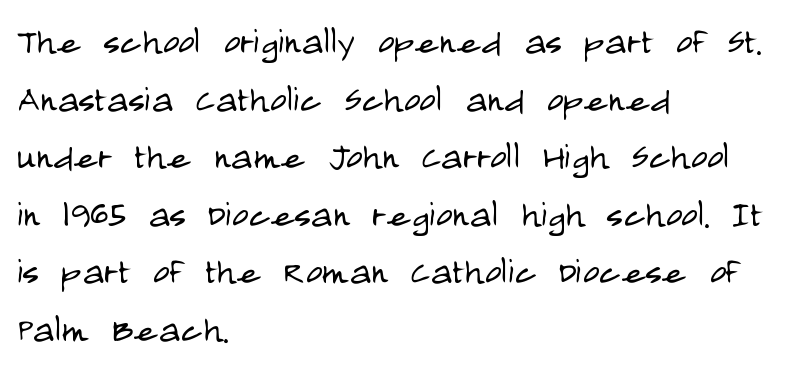
Q: Is the text bold? A: No.
Q: Is the text italic (slanted)? A: No, it is upright.
Q: Is the typeface a serif or a sans-serif typeface? A: Sans-serif.
Q: Is the text underlined? A: No.
Q: How is the paragraph aligned? A: Left-aligned.
Q: Is the spacing between letters normal or unusually wide? A: Normal.
Q: Is the spacing between lines tight, normal or loose? A: Normal.
Q: Width (condensed, normal, or wide)? A: Condensed.
Q: Stroke contrast? A: Low.
Q: x-height? A: Large.
Q: Monospaced? A: No.
